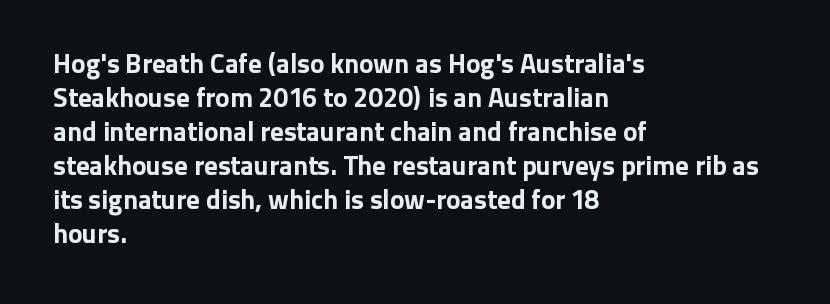
Q: Is the text bold? A: Yes.
Q: Is the text italic (slanted)? A: No, it is upright.
Q: Is the text underlined? A: No.
Q: How is the paragraph aligned? A: Left-aligned.
Q: Is the spacing between letters normal or unusually wide? A: Normal.
Q: Is the spacing between lines tight, normal or loose? A: Normal.
